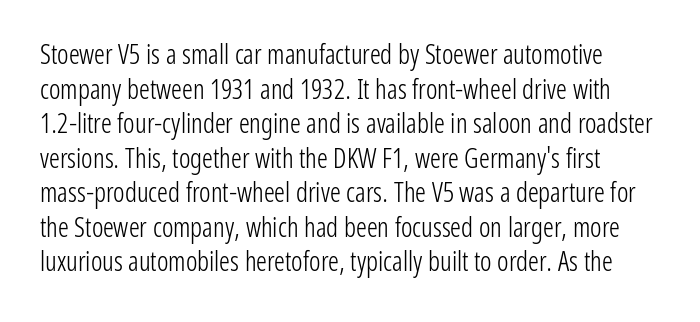
Q: Is the text bold? A: No.
Q: Is the text italic (slanted)? A: No, it is upright.
Q: Is the text underlined? A: No.
Q: Is the spacing between letters normal or unusually wide? A: Normal.
Q: Is the spacing between lines tight, normal or loose? A: Normal.
